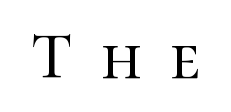
Glyph-to-glyph distance is far greater than everyday printed text. Type without underlining. Think of a printed novel: that variable character pitch is what you see here. Small tapered or slab feet sit at the stroke ends, so this counts as serif. In terms of posture, this sample is upright.
